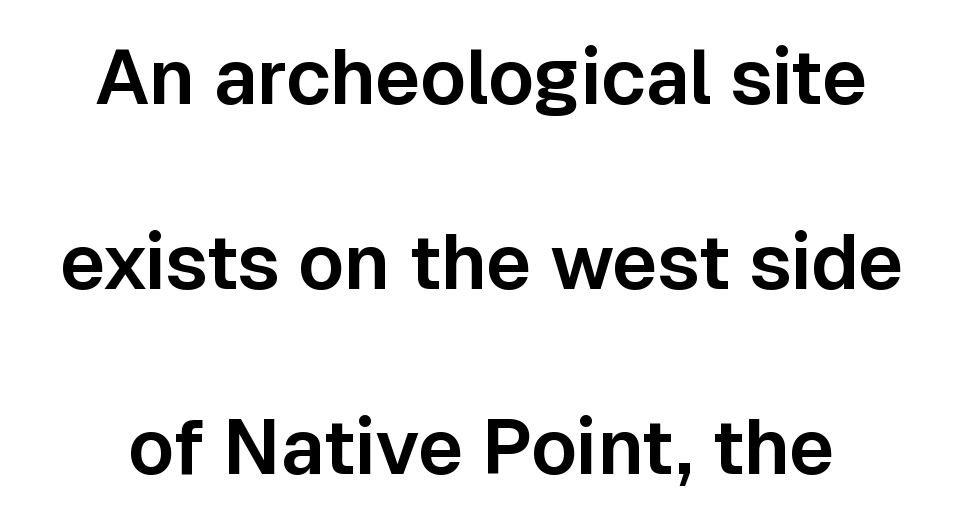
Q: Is the text italic (slanted)? A: No, it is upright.
Q: Is the typeface a serif or a sans-serif typeface? A: Sans-serif.
Q: Is the text underlined? A: No.
Q: How is the paragraph aligned? A: Centered.
Q: Is the spacing between letters normal or unusually wide? A: Normal.
Q: Is the spacing between lines tight, normal or loose? A: Loose.
Q: Width (condensed, normal, or wide)? A: Normal.
Q: Stroke contrast? A: Low.
Q: x-height? A: Medium.
Q: Monospaced? A: No.
